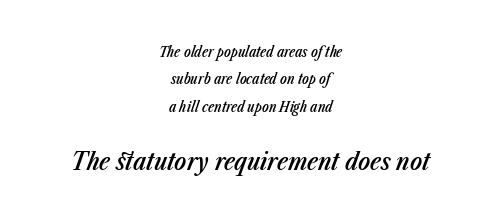
You get the small type first, then a jump to larger type. Characters are canted at an angle relative to the baseline's perpendicular. The designer dialed line spacing up above the default. Visually the block forms a symmetrical silhouette, jagged on both flanks.
